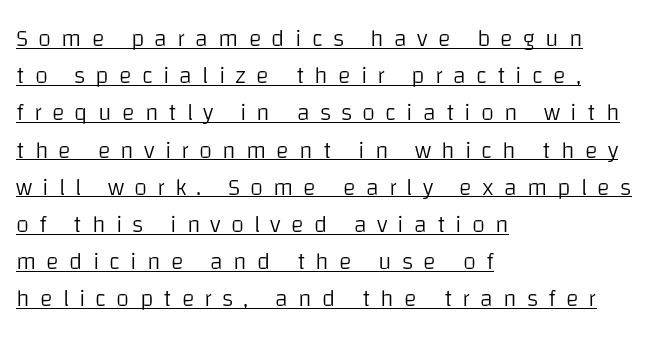
The image shows 24 px text type, upright; set left-aligned, normal line spacing (1.55x), unusually wide letter spacing (+0.42 em), underlined.
